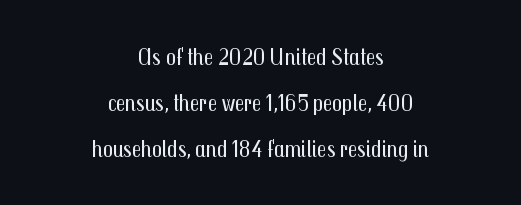
Q: Is the text bold? A: No.
Q: Is the text italic (slanted)? A: No, it is upright.
Q: Is the text underlined? A: No.
Q: How is the paragraph aligned? A: Centered.
Q: Is the spacing between letters normal or unusually wide? A: Normal.
Q: Is the spacing between lines tight, normal or loose? A: Loose.
